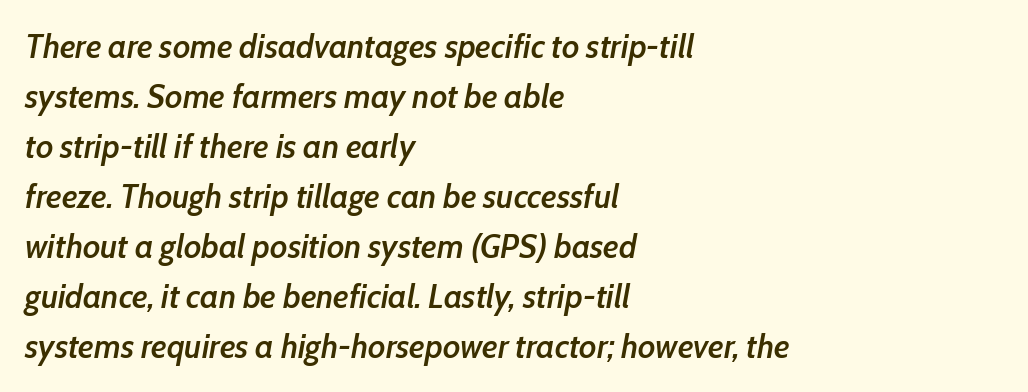
Anything drawn beneath the words? Only blank space. This sample is left-justified, so line endings fall wherever the words run out. Each new line begins a customary step beneath the previous one. Here the designer chose a conventional face with non-uniform glyph widths.
